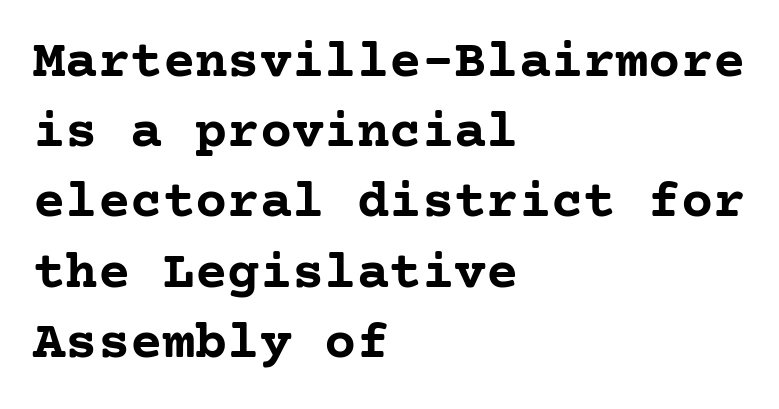
The image shows 54 px semibold serif type, upright; set left-aligned, normal line spacing (1.3x), normal letter spacing, not underlined; low stroke contrast and a medium x-height.
